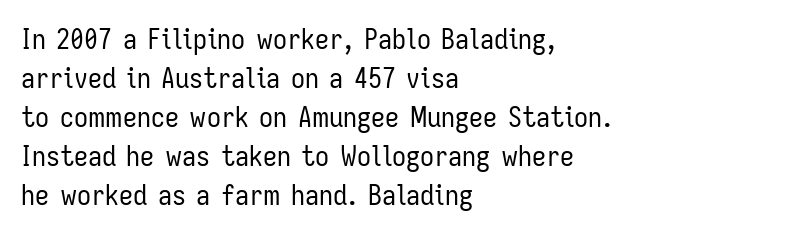
The compositor pushed each line to the left boundary. Is this a fixed-width face? No — the glyphs have proportional, varying widths. The rendering uses a moderate line-height, typical for paragraphs. The face looks like a standard text weight, possibly lighter.
